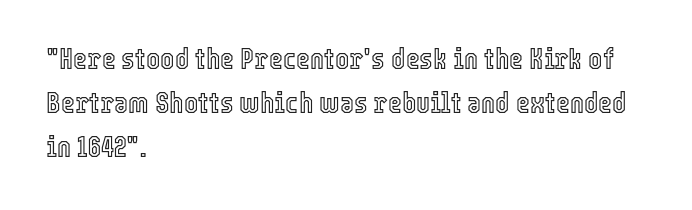
Q: Is the text italic (slanted)? A: No, it is upright.
Q: Is the text underlined? A: No.
Q: How is the paragraph aligned? A: Left-aligned.
Q: Is the spacing between letters normal or unusually wide? A: Normal.
Q: Is the spacing between lines tight, normal or loose? A: Normal.
Q: Width (condensed, normal, or wide)? A: Condensed.
Q: x-height? A: Medium.
Q: Monospaced? A: No.
